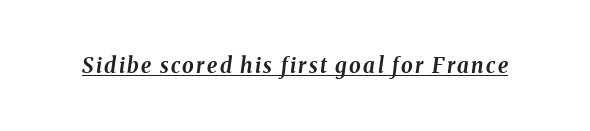
{"italic": "yes", "lean": "right", "slant_degrees": 8, "bold": "yes", "underline": "yes", "glyph_px": 21}
